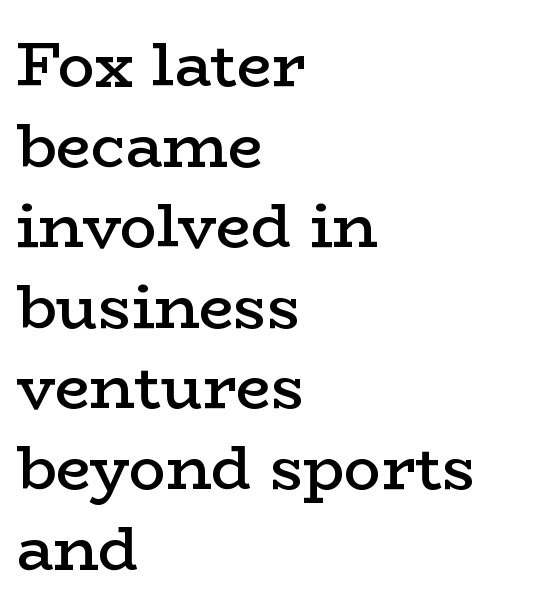
Q: Is the text bold? A: Semi-bold.
Q: Is the text italic (slanted)? A: No, it is upright.
Q: Is the typeface a serif or a sans-serif typeface? A: Serif.
Q: Is the text underlined? A: No.
Q: How is the paragraph aligned? A: Left-aligned.
Q: Is the spacing between letters normal or unusually wide? A: Normal.
Q: Is the spacing between lines tight, normal or loose? A: Normal.
Q: Width (condensed, normal, or wide)? A: Wide.
Q: Stroke contrast? A: Low.
Q: x-height? A: Medium.
Q: Monospaced? A: No.
